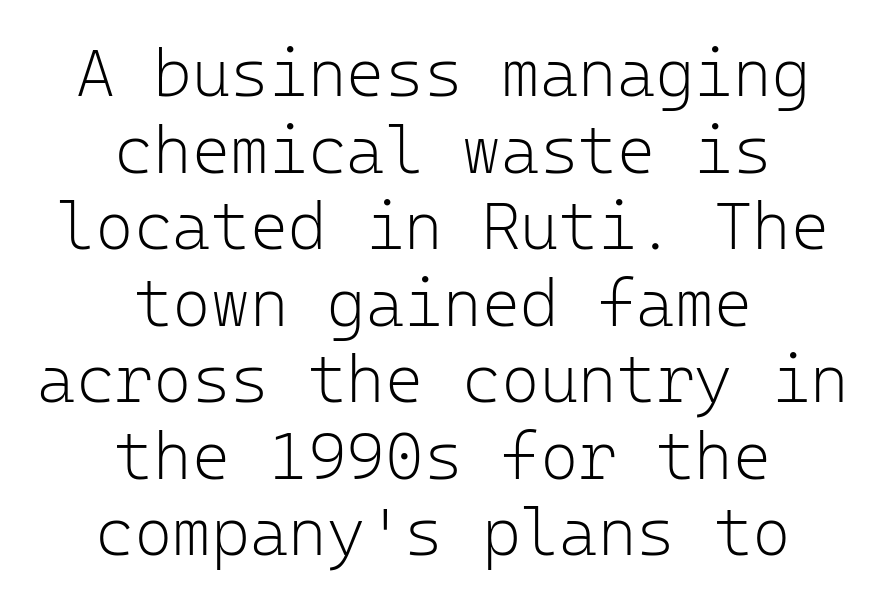
Q: Is the text bold? A: No.
Q: Is the text italic (slanted)? A: No, it is upright.
Q: Is the typeface a serif or a sans-serif typeface? A: Sans-serif.
Q: Is the text underlined? A: No.
Q: How is the paragraph aligned? A: Centered.
Q: Is the spacing between letters normal or unusually wide? A: Normal.
Q: Width (condensed, normal, or wide)? A: Normal.
Q: Stroke contrast? A: Low.
Q: x-height? A: Medium.
Q: Monospaced? A: Yes.
